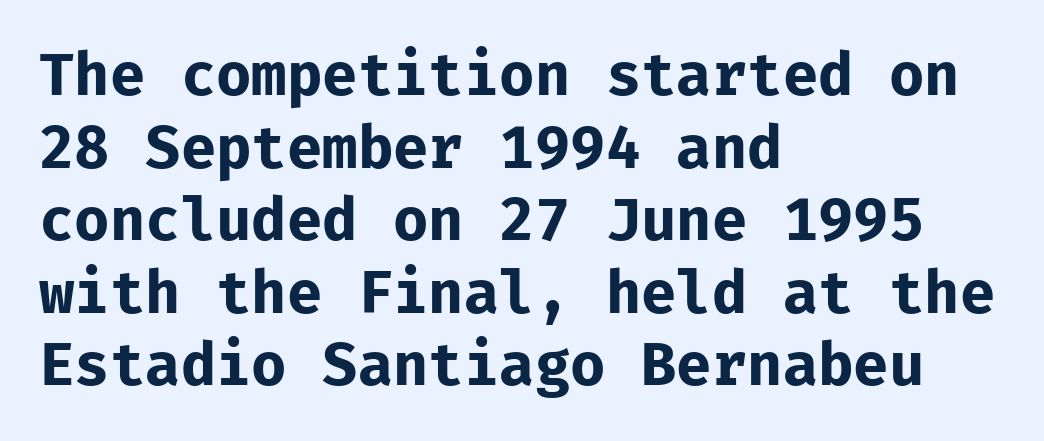
The text block is weighted toward the left margin, trailing off unevenly rightward. The horizontal fit of the characters is conventional and even. As a designer I'd log this as weight 700, bold. Quick note: underline off. The text was rendered using a sans face with plain stroke endings.
